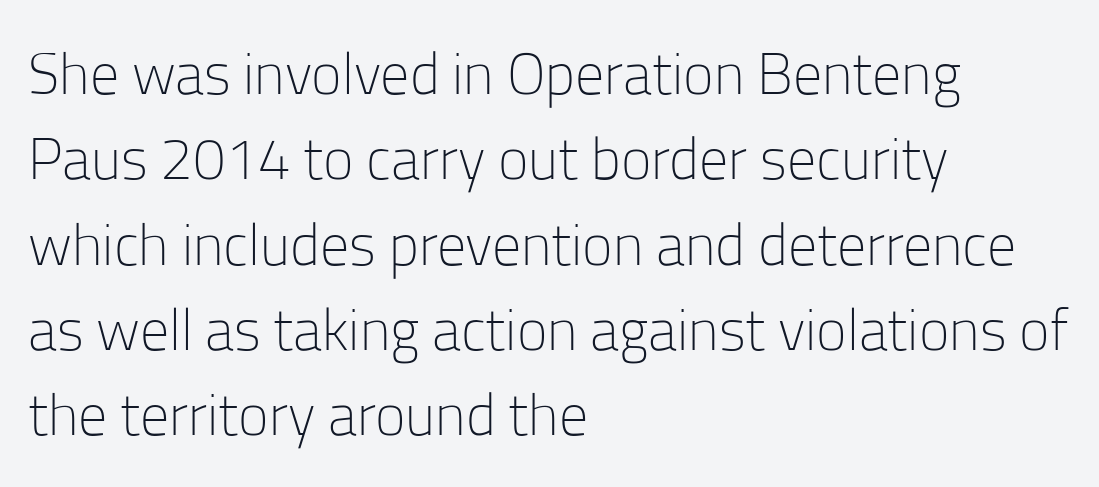
Q: Is the text bold? A: No.
Q: Is the text italic (slanted)? A: No, it is upright.
Q: Is the typeface a serif or a sans-serif typeface? A: Sans-serif.
Q: Is the text underlined? A: No.
Q: How is the paragraph aligned? A: Left-aligned.
Q: Is the spacing between letters normal or unusually wide? A: Normal.
Q: Is the spacing between lines tight, normal or loose? A: Normal.
Q: Width (condensed, normal, or wide)? A: Normal.
Q: Stroke contrast? A: Low.
Q: x-height? A: Medium.
Q: Monospaced? A: No.
